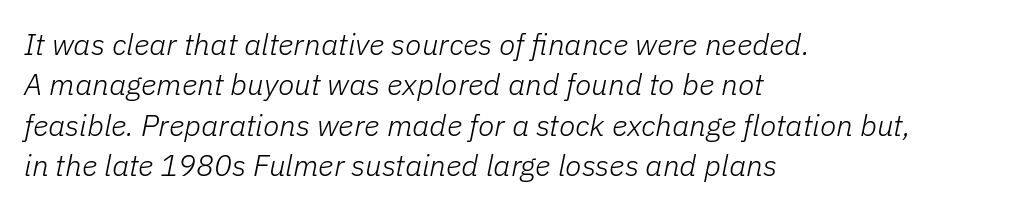
Evenly set lines give the paragraph a standard silhouette. Is this a fixed-width face? No — the glyphs have proportional, varying widths. Style check: oblique. Bare-footed words on every line. Short and long lines alike share a common starting point at left. No extra tracking has been applied to these lines.
